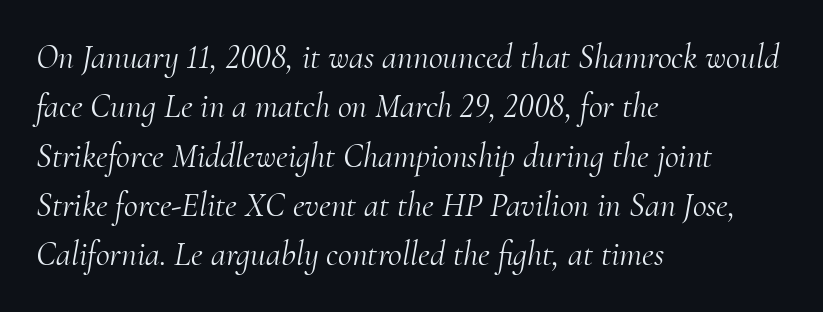
Q: Is the text bold? A: No.
Q: Is the text italic (slanted)? A: Yes, it leans right by about 10 degrees.
Q: Is the typeface a serif or a sans-serif typeface? A: Serif.
Q: Is the text underlined? A: No.
Q: How is the paragraph aligned? A: Left-aligned.
Q: Is the spacing between letters normal or unusually wide? A: Normal.
Q: Is the spacing between lines tight, normal or loose? A: Normal.
Q: Width (condensed, normal, or wide)? A: Normal.
Q: Stroke contrast? A: Medium.
Q: x-height? A: Small.
Q: Monospaced? A: No.
